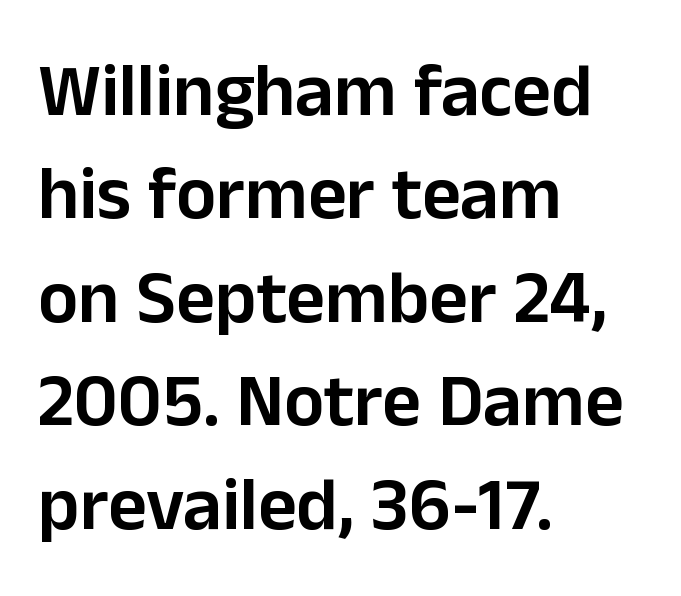
{"serif": "no", "italic": "no", "bold": "semi", "weight": "semibold", "width": "normal", "stroke_contrast": "low", "x_height": "medium", "monospaced": "no", "underline": "no", "align": "left", "line_spacing": "normal", "line_spacing_ratio": 1.38, "letter_spacing": "normal", "letter_spacing_em": 0.0, "glyph_px": 75}
